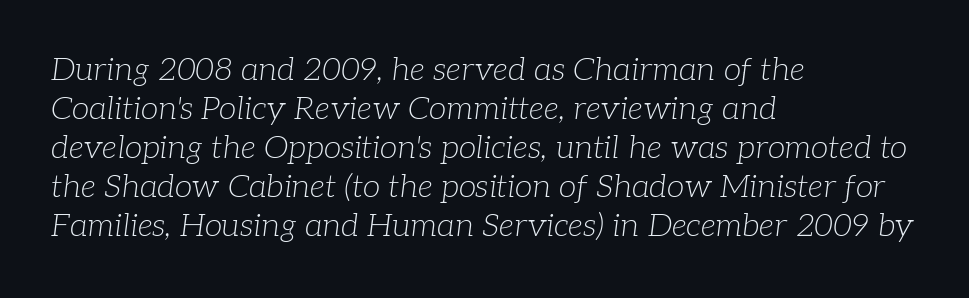
The image shows 32 px light serif type, italic (leaning right); set left-aligned, line spacing 1.22x, normal letter spacing, not underlined; low stroke contrast and a medium x-height.
